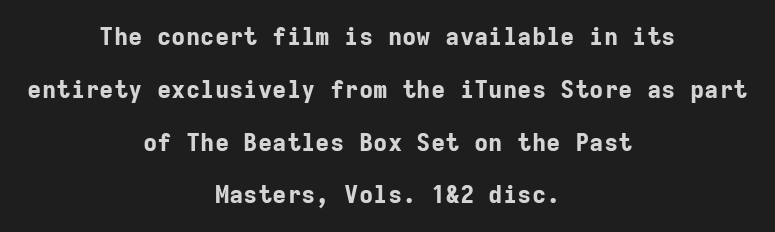
Compared with an ordinary text face, these strokes are far heavier — a full bold. Decoration check: the copy has no underline. This rendering uses center alignment, leaving both contours irregular but symmetric. Honestly, the letter spacing is just normal — you wouldn't notice it. The designer dialed line spacing up above the default.
